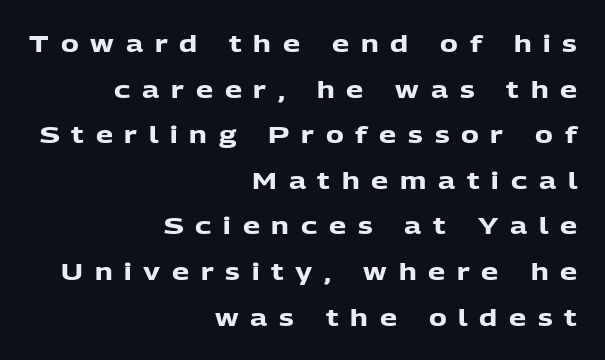
The image shows 24 px bold type, upright; set right-aligned, loose line spacing (1.9x), unusually wide letter spacing (+0.49 em), not underlined.
